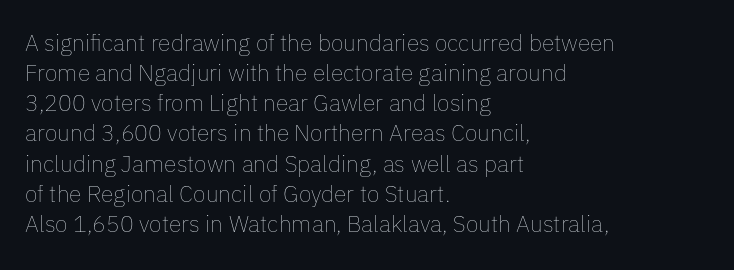
The image shows 23 px text type, upright; set left-aligned, normal line spacing (1.31x), normal letter spacing, not underlined.
